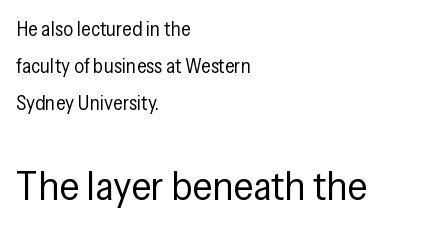
Q: Is the text bold? A: No.
Q: Is the text italic (slanted)? A: No, it is upright.
Q: Is the typeface a serif or a sans-serif typeface? A: Sans-serif.
Q: Is the text underlined? A: No.
Q: How is the paragraph aligned? A: Left-aligned.
Q: Is the spacing between letters normal or unusually wide? A: Normal.
Q: Which block of text is set in a larger size, the first (top) or the second (bottom)? A: The second (bottom) one.
Q: Width (condensed, normal, or wide)? A: Condensed.
Q: Stroke contrast? A: Low.
Q: x-height? A: Medium.
Q: Monospaced? A: No.
